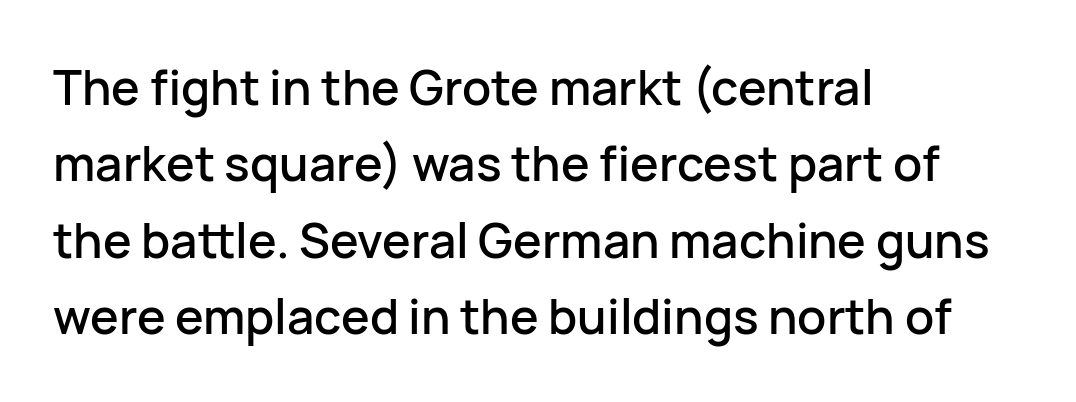
Each letter keeps its own natural width here, so spacing adapts to shape. Visually the block forms a straight wall on the left and a jagged coastline on the right. Examine the stroke ends and you'll find no serifs. Notice how the stems are strictly vertical — no italics here.
